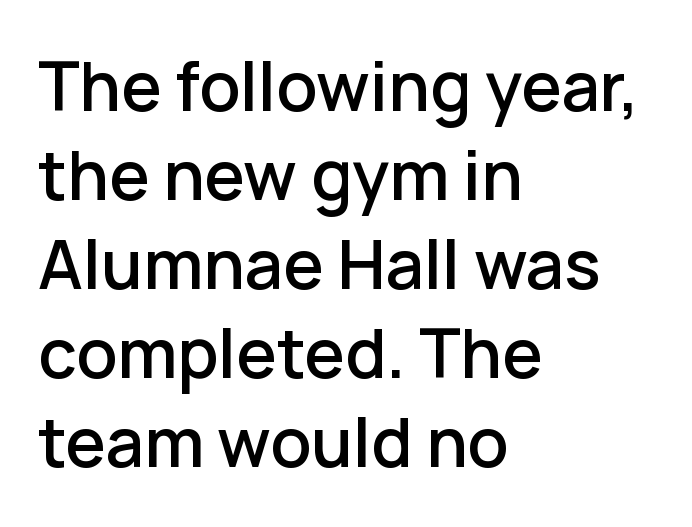
The image shows 68 px sans-serif type, upright; set left-aligned, normal line spacing (1.31x), normal letter spacing, not underlined; low stroke contrast and a medium x-height.
